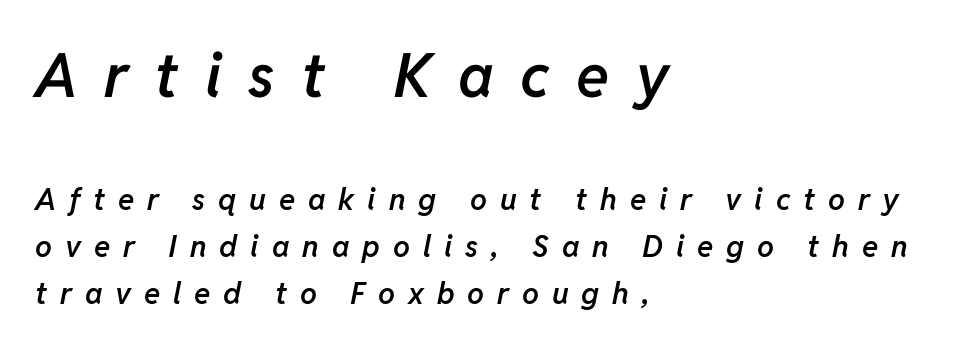
Q: Is the text bold? A: Semi-bold.
Q: Is the text italic (slanted)? A: Yes, it leans right by about 11 degrees.
Q: Is the text underlined? A: No.
Q: How is the paragraph aligned? A: Left-aligned.
Q: Is the spacing between letters normal or unusually wide? A: Unusually wide.
Q: Is the spacing between lines tight, normal or loose? A: Normal.
Q: Which block of text is set in a larger size, the first (top) or the second (bottom)? A: The first (top) one.
Q: Width (condensed, normal, or wide)? A: Normal.
Q: Stroke contrast? A: Low.
Q: x-height? A: Medium.
Q: Monospaced? A: No.
